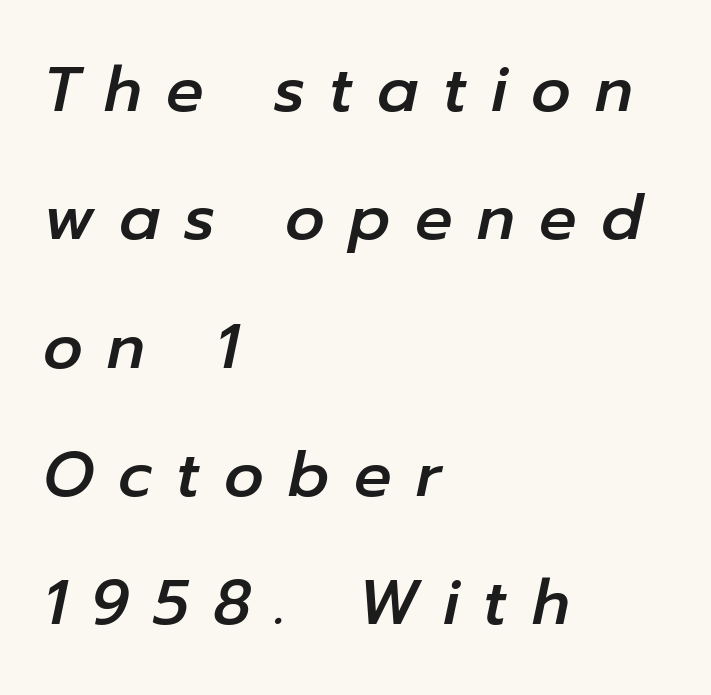
{"italic": "yes", "lean": "right", "slant_degrees": 12, "width": "normal", "stroke_contrast": "low", "x_height": "medium", "monospaced": "no", "underline": "no", "align": "left", "line_spacing": "loose", "line_spacing_ratio": 2.07, "letter_spacing": "wide", "letter_spacing_em": 0.39, "glyph_px": 62}
